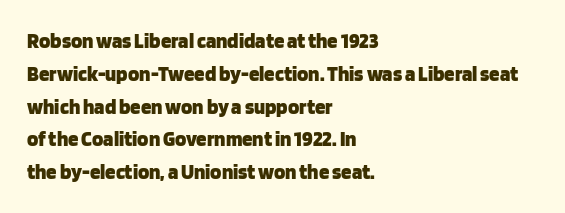
Q: Is the text bold? A: Yes.
Q: Is the text italic (slanted)? A: No, it is upright.
Q: Is the text underlined? A: No.
Q: How is the paragraph aligned? A: Left-aligned.
Q: Is the spacing between letters normal or unusually wide? A: Normal.
Q: Is the spacing between lines tight, normal or loose? A: Normal.
